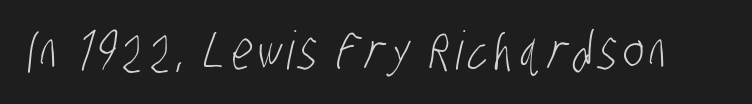
{"serif": "no", "bold": "no", "weight": "light", "width": "condensed", "stroke_contrast": "low", "x_height": "large", "monospaced": "no", "underline": "no", "glyph_px": 53}
